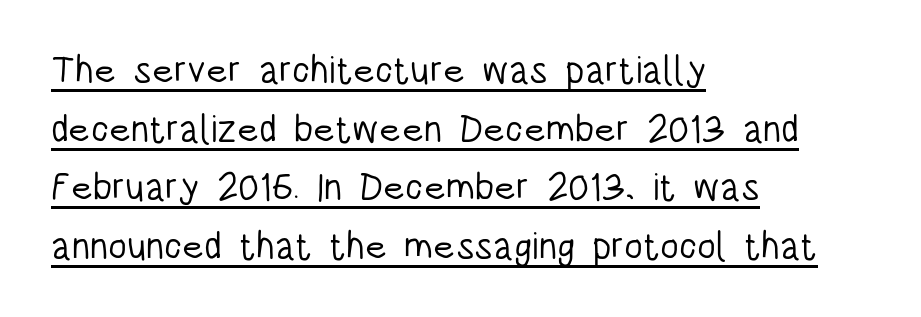
The image shows 38 px light, condensed sans-serif type, upright; set left-aligned, normal line spacing (1.54x), normal letter spacing, underlined; low stroke contrast and a large x-height.
